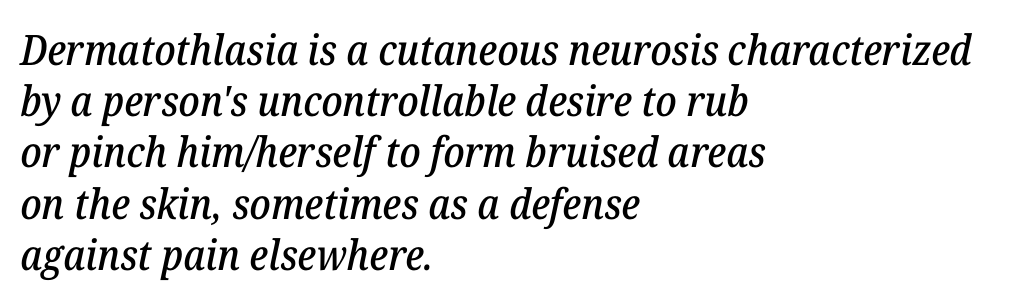
The passage shown leans; its letterforms are oblique. This rendering uses left alignment, leaving the right contour irregular. The font family rendered here belongs to the serif group. Do the characters align in a grid? No, the font is proportional. These lines keep a tight, regular rhythm from letter to letter.
